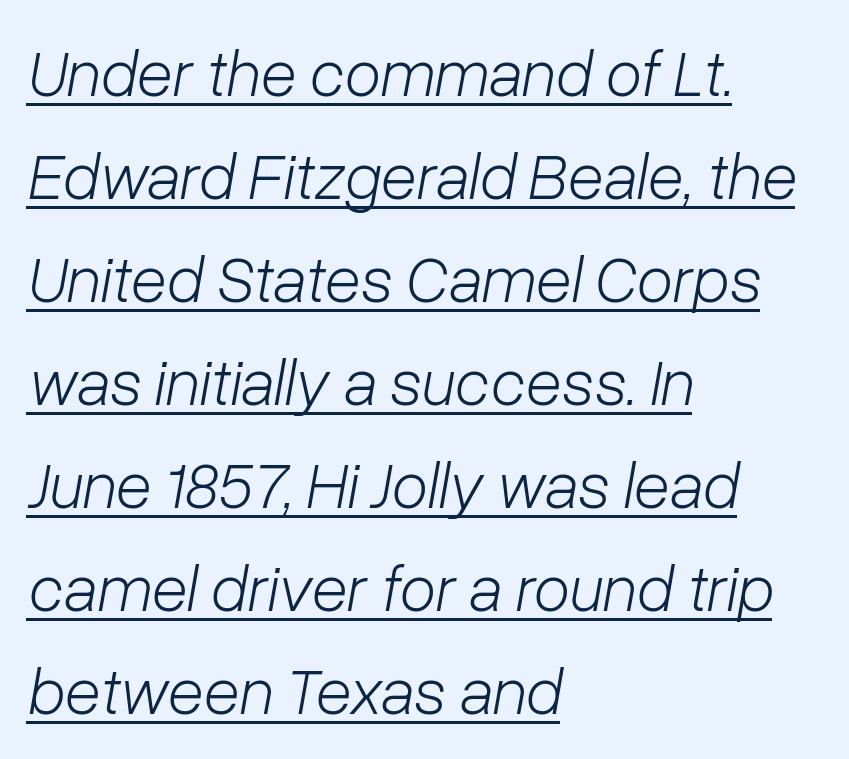
{"italic": "yes", "lean": "right", "slant_degrees": 10, "bold": "no", "weight": "light", "width": "normal", "stroke_contrast": "low", "x_height": "medium", "monospaced": "no", "underline": "yes", "align": "left", "line_spacing": "normal", "line_spacing_ratio": 1.56, "letter_spacing": "normal", "letter_spacing_em": 0.0, "glyph_px": 66}
